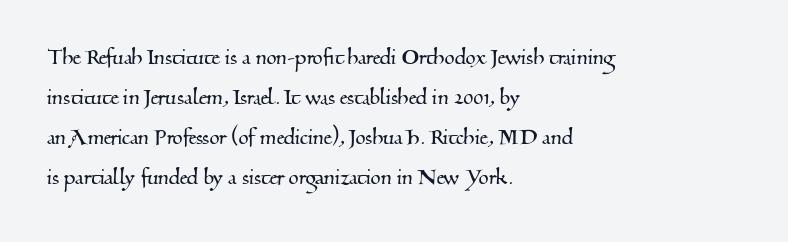
{"underline": "no", "align": "left", "line_spacing": "normal", "line_spacing_ratio": 1.54, "letter_spacing": "normal", "letter_spacing_em": 0.0, "glyph_px": 26}
